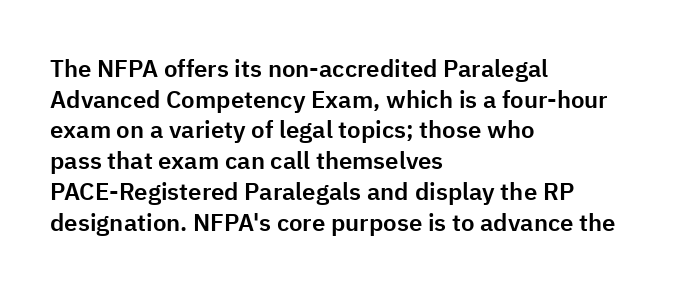
These lines stack with their left ends in a neat column. This sample uses plain, unmodified letter spacing. Rows of type keep a routine distance in the vertical direction. The glyphs are unaccompanied by any horizontal stroke below them. Vertical strokes here are truly vertical.
